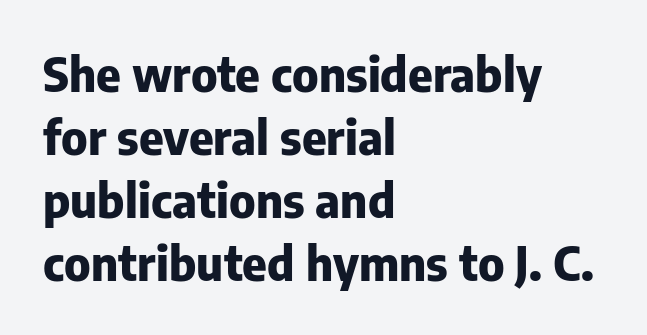
Q: Is the text bold? A: Yes.
Q: Is the text italic (slanted)? A: No, it is upright.
Q: Is the typeface a serif or a sans-serif typeface? A: Sans-serif.
Q: Is the text underlined? A: No.
Q: How is the paragraph aligned? A: Left-aligned.
Q: Is the spacing between letters normal or unusually wide? A: Normal.
Q: Is the spacing between lines tight, normal or loose? A: Normal.
Q: Width (condensed, normal, or wide)? A: Normal.
Q: Stroke contrast? A: Low.
Q: x-height? A: Medium.
Q: Monospaced? A: No.
